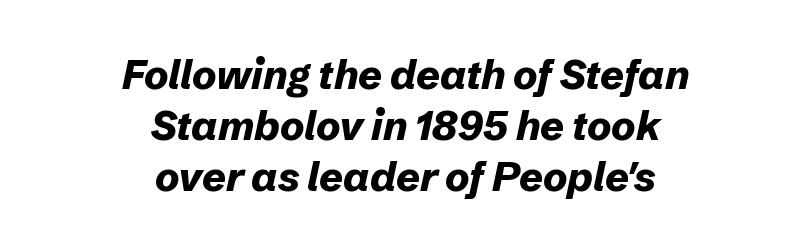
The tracking reads as untouched default to a designer's eye. Is this a fixed-width face? No — the glyphs have proportional, varying widths. An italicized treatment has been applied to the whole sample. Bare-footed words on every line. A centered setting, common on invitations and titles, is used for this passage.
